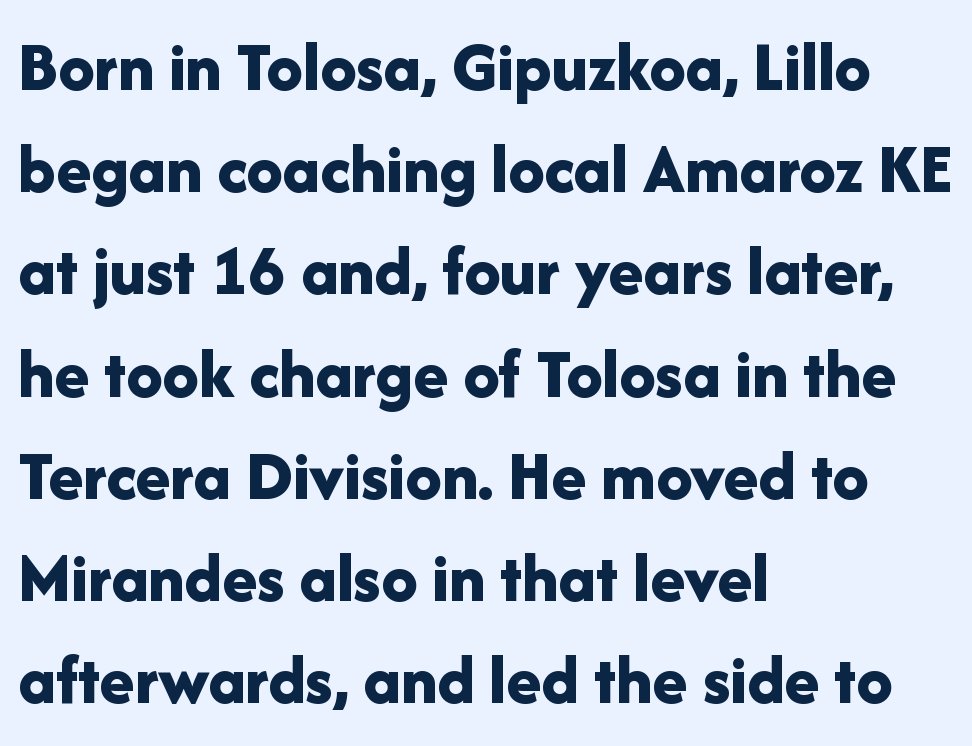
Spacing between characters is what you'd get straight out of the box. Teacher's note: observe the even left margin — that is flush-left alignment. Glance below the letters and you will spot only blank space. Pretty heavy lettering here — definitely bold. Character widths vary here, with narrow letters taking less room than wide ones.
